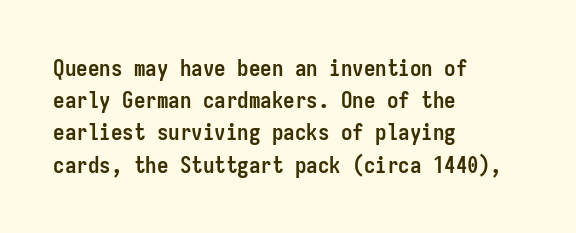
{"italic": "no", "bold": "yes", "underline": "no", "align": "left", "line_spacing": "normal", "line_spacing_ratio": 1.4, "letter_spacing": "normal", "letter_spacing_em": 0.0, "glyph_px": 23}
